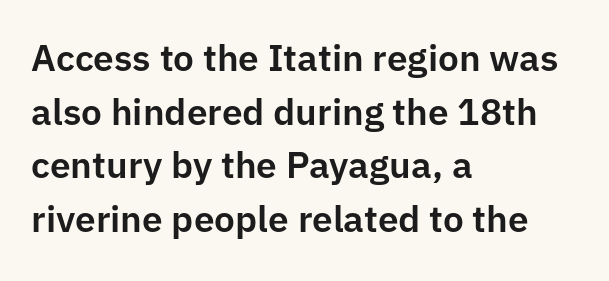
Honestly, the row spacing looks completely unremarkable. These lines are rendered in a variable-pitch font. Nope, not italic — everything's standing straight. Caption: standard tracking, unaltered. Compared with a centered layout, this one pins lines to the left instead. The glyphs in this specimen are sans serif.
